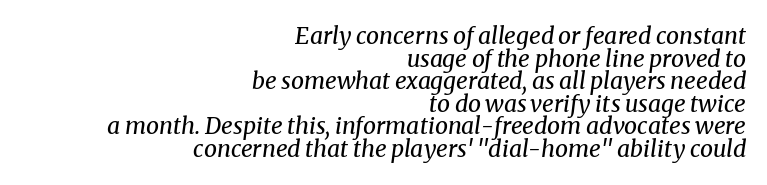
Alignment: flush right. Anything drawn beneath the words? Only blank space. In terms of posture, this sample is oblique. Is the letter spacing exaggerated? No — it looks like the ordinary default.
